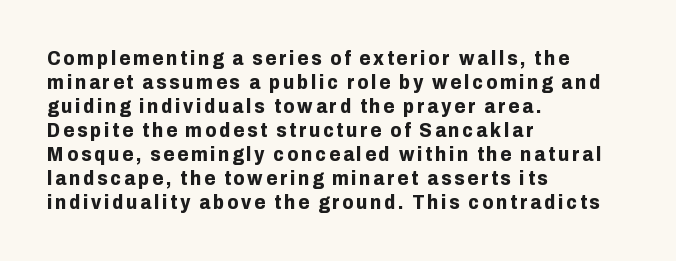
The paragraph shown leans on its left margin. Set as a true bold cut, around the 700 mark. Style check: upright. Check the space under the baseline: it is left empty.
